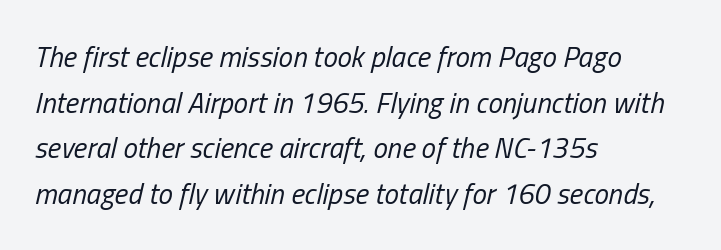
The image shows 29 px regular-weight, condensed type, italic (leaning right); set left-aligned, normal line spacing (1.57x), normal letter spacing, not underlined; low stroke contrast and a medium x-height.
